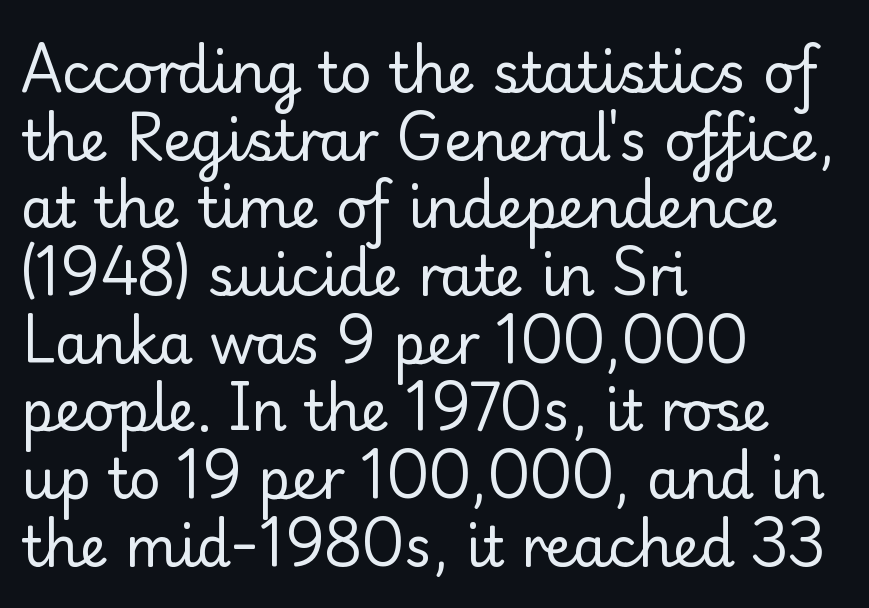
The image shows 55 px regular-weight serif type, upright; set left-aligned, line spacing 1.23x, normal letter spacing, not underlined; low stroke contrast and a small x-height.
